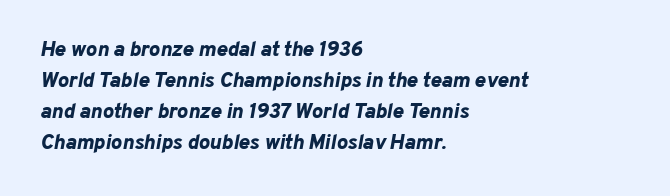
Quick note: interline space is typical. I'd describe the lettering as bold — thick and assertive. The foot of each line stays bare and open. The whole block is typeset with a tilt.
